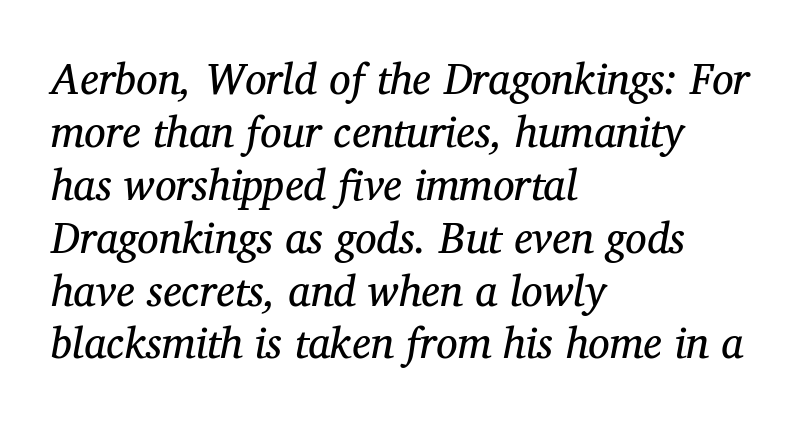
Q: Is the text bold? A: No.
Q: Is the text italic (slanted)? A: Yes, it leans right by about 12 degrees.
Q: Is the typeface a serif or a sans-serif typeface? A: Serif.
Q: Is the text underlined? A: No.
Q: How is the paragraph aligned? A: Left-aligned.
Q: Is the spacing between letters normal or unusually wide? A: Normal.
Q: Width (condensed, normal, or wide)? A: Normal.
Q: Stroke contrast? A: Medium.
Q: x-height? A: Medium.
Q: Monospaced? A: No.
